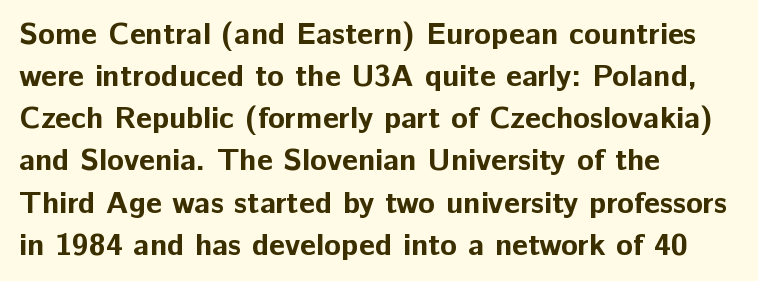
Q: Is the text bold? A: Yes.
Q: Is the text italic (slanted)? A: No, it is upright.
Q: Is the typeface a serif or a sans-serif typeface? A: Sans-serif.
Q: Is the text underlined? A: No.
Q: How is the paragraph aligned? A: Left-aligned.
Q: Is the spacing between letters normal or unusually wide? A: Normal.
Q: Is the spacing between lines tight, normal or loose? A: Normal.
Q: Width (condensed, normal, or wide)? A: Normal.
Q: Stroke contrast? A: Low.
Q: x-height? A: Medium.
Q: Monospaced? A: No.
